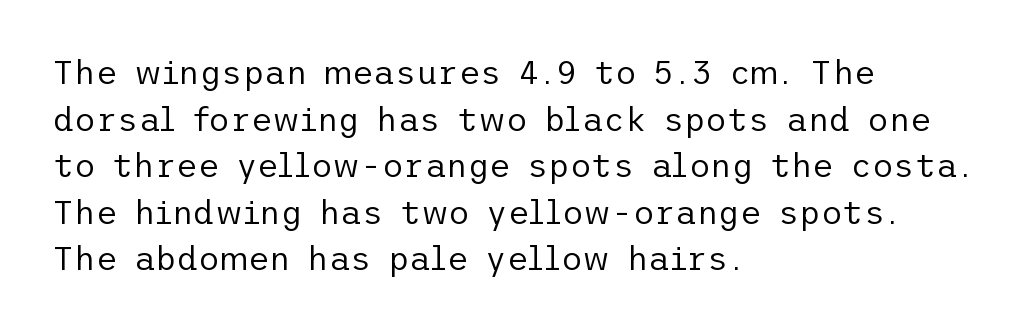
{"serif": "no", "italic": "no", "bold": "no", "weight": "regular", "width": "normal", "stroke_contrast": "low", "x_height": "medium", "underline": "no", "align": "left", "line_spacing": "normal", "line_spacing_ratio": 1.41, "letter_spacing": "normal", "letter_spacing_em": 0.0, "glyph_px": 33}
